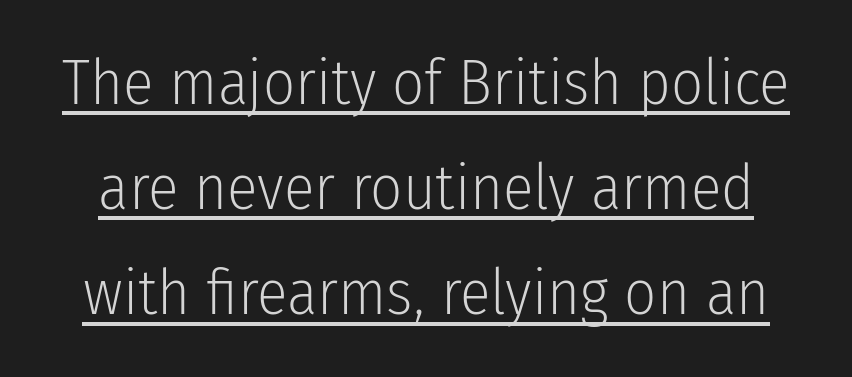
The image shows 63 px light, condensed sans-serif type, upright; set normal line spacing (1.67x), normal letter spacing, underlined; low stroke contrast and a medium x-height.
